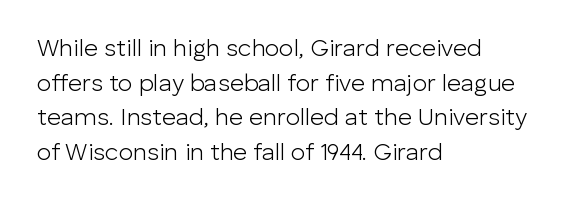
{"italic": "no", "bold": "no", "underline": "no", "align": "left", "line_spacing": "normal", "line_spacing_ratio": 1.44, "letter_spacing": "normal", "letter_spacing_em": 0.0, "glyph_px": 24}
